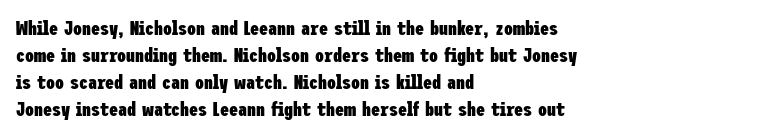
{"italic": "no", "bold": "yes", "underline": "no", "align": "left", "line_spacing": "normal", "line_spacing_ratio": 1.35, "letter_spacing": "normal", "letter_spacing_em": 0.0, "glyph_px": 20}
